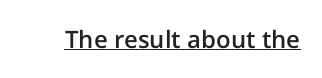
Q: Is the text bold? A: Semi-bold.
Q: Is the text italic (slanted)? A: No, it is upright.
Q: Is the text underlined? A: Yes.
Q: Is the spacing between letters normal or unusually wide? A: Normal.
